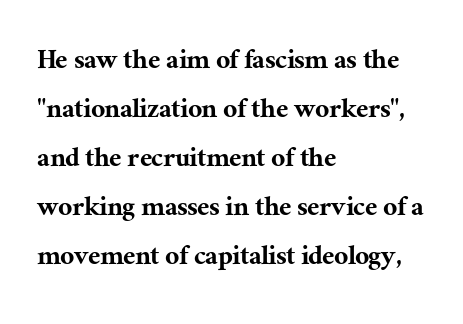
Any mark beneath the type? The region is blank. All the whitespace from short lines collects on the right. This sample keeps an unexceptional amount of space between lines. The axis of the letterforms is exactly vertical.
